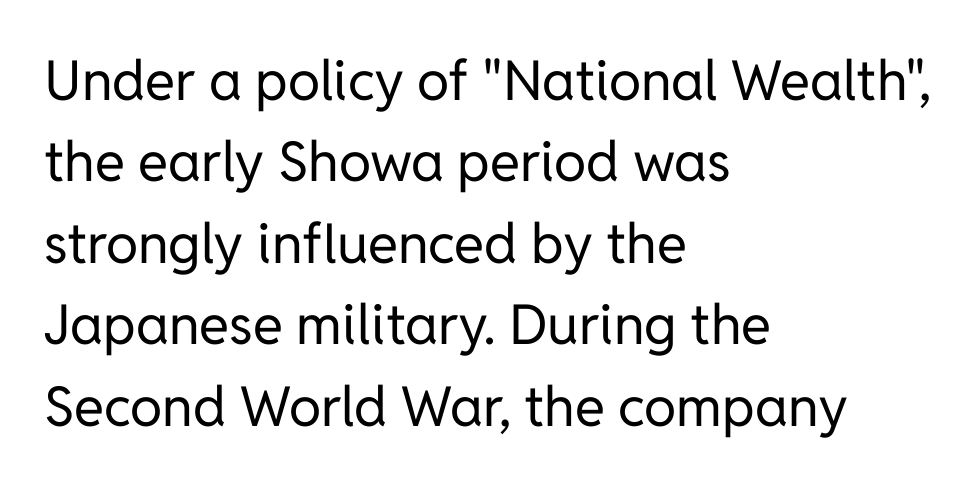
{"serif": "no", "italic": "no", "bold": "no", "weight": "regular", "width": "normal", "stroke_contrast": "low", "x_height": "medium", "monospaced": "no", "underline": "no", "align": "left", "line_spacing": "normal", "line_spacing_ratio": 1.48, "letter_spacing": "normal", "letter_spacing_em": 0.0, "glyph_px": 55}
